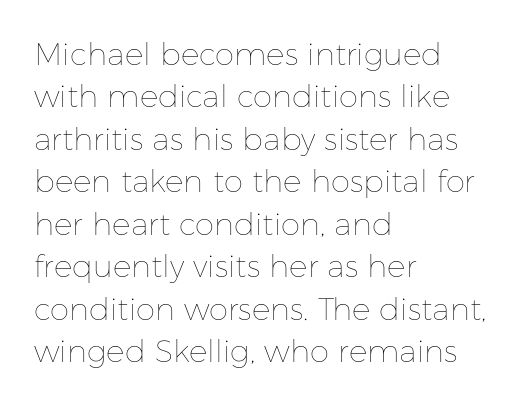
The compositor pushed each line to the left boundary. The vertical gap from one line to the next is medium. Characters remain perfectly vertical along every line. Compared with a typical body face, this is equally light or lighter still. Characters follow at the spacing the type designer built in.
